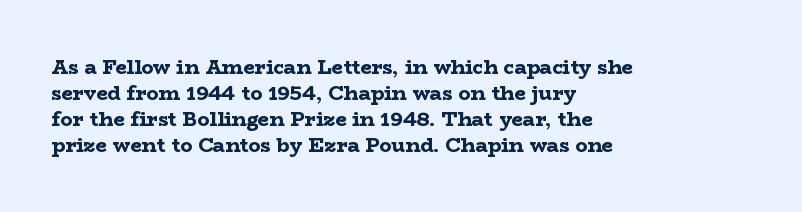
Q: Is the text bold? A: Yes.
Q: Is the text italic (slanted)? A: No, it is upright.
Q: Is the text underlined? A: No.
Q: How is the paragraph aligned? A: Left-aligned.
Q: Is the spacing between letters normal or unusually wide? A: Normal.
Q: Is the spacing between lines tight, normal or loose? A: Normal.
